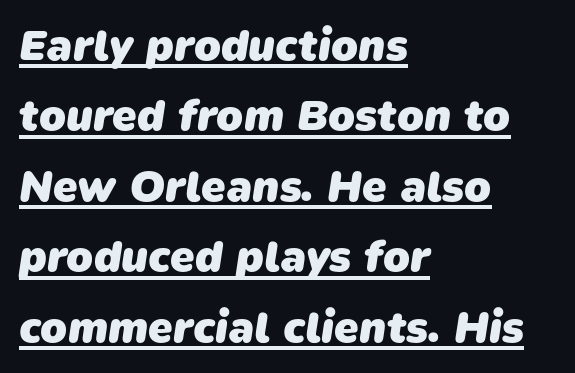
{"serif": "no", "bold": "yes", "weight": "heavy", "width": "normal", "stroke_contrast": "low", "x_height": "medium", "monospaced": "no", "underline": "yes", "align": "left", "line_spacing": "normal", "line_spacing_ratio": 1.6, "letter_spacing": "normal", "letter_spacing_em": 0.0, "glyph_px": 44}
